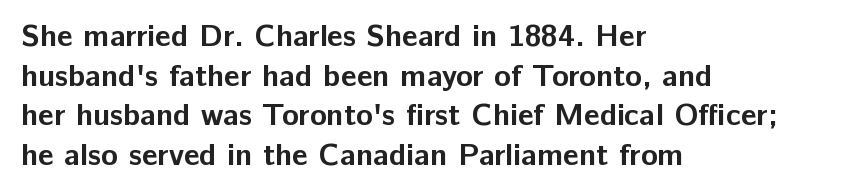
The image shows 31 px bold sans-serif type, upright; set left-aligned, normal line spacing (1.28x), normal letter spacing, not underlined; low stroke contrast and a medium x-height.
